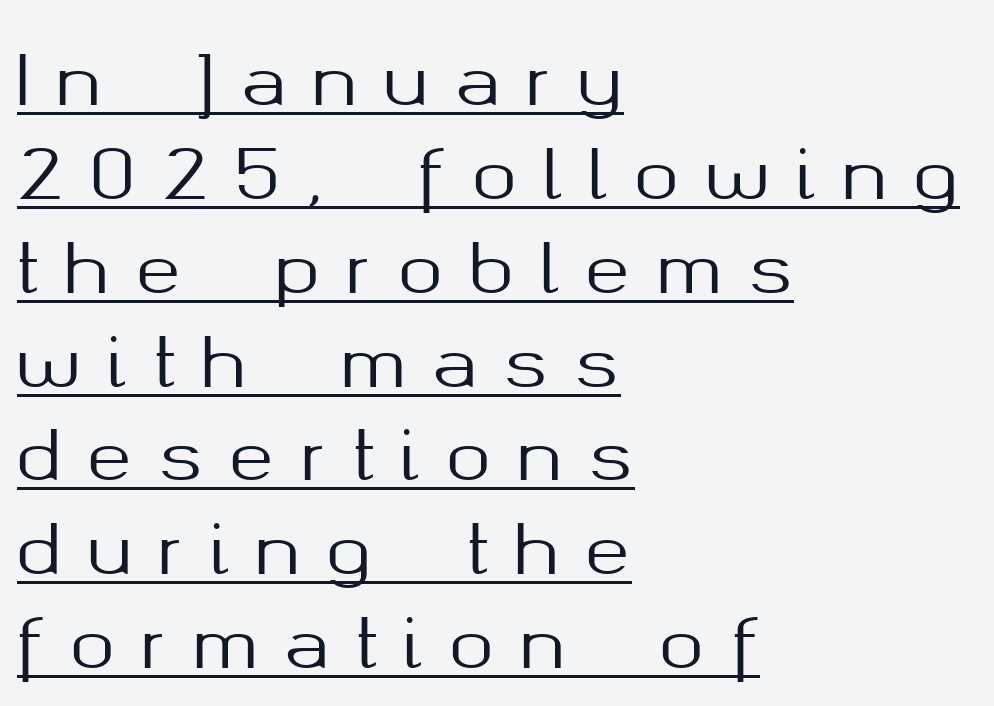
Q: Is the text italic (slanted)? A: No, it is upright.
Q: Is the typeface a serif or a sans-serif typeface? A: Sans-serif.
Q: Is the text underlined? A: Yes.
Q: How is the paragraph aligned? A: Left-aligned.
Q: Is the spacing between letters normal or unusually wide? A: Unusually wide.
Q: Is the spacing between lines tight, normal or loose? A: Normal.
Q: Width (condensed, normal, or wide)? A: Normal.
Q: Stroke contrast? A: Medium.
Q: x-height? A: Medium.
Q: Monospaced? A: No.
